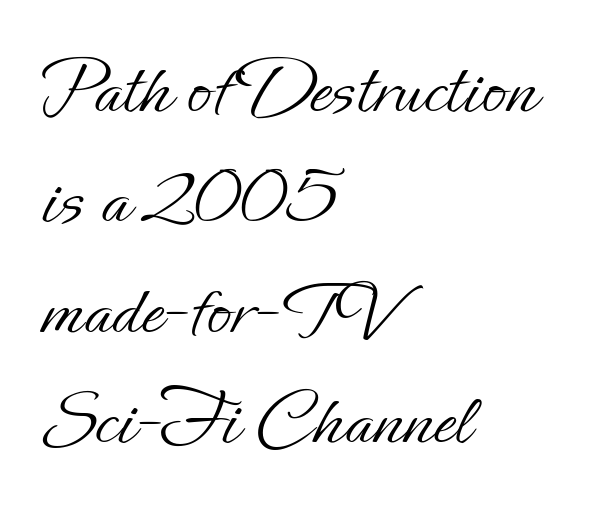
The image shows 80 px light type; set left-aligned, normal line spacing (1.38x), normal letter spacing, not underlined; low stroke contrast and a small x-height.
